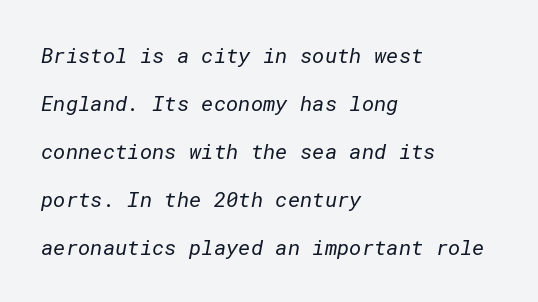
{"bold": "no", "underline": "no", "align": "left", "line_spacing": "loose", "line_spacing_ratio": 2.28, "letter_spacing": "normal", "letter_spacing_em": 0.0, "glyph_px": 21}
